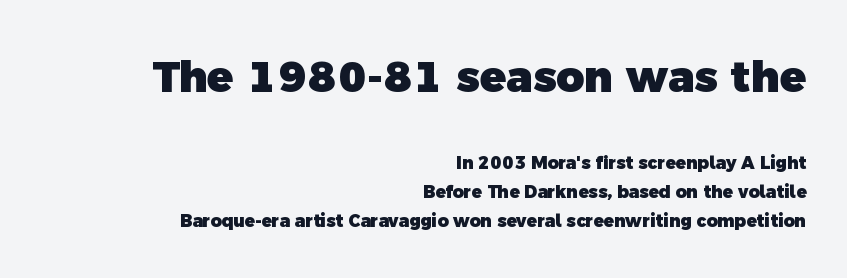
Q: Is the text bold? A: Yes.
Q: Is the typeface a serif or a sans-serif typeface? A: Sans-serif.
Q: Is the text underlined? A: No.
Q: How is the paragraph aligned? A: Right-aligned.
Q: Is the spacing between letters normal or unusually wide? A: Normal.
Q: Is the spacing between lines tight, normal or loose? A: Normal.
Q: Which block of text is set in a larger size, the first (top) or the second (bottom)? A: The first (top) one.
Q: Width (condensed, normal, or wide)? A: Normal.
Q: x-height? A: Medium.
Q: Monospaced? A: No.
